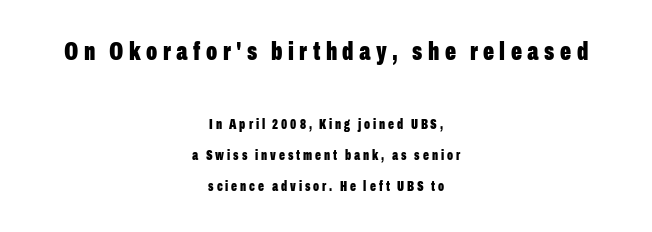
The image shows 26 px bold type, upright; set centered, loose line spacing (2.23x), unusually wide letter spacing (+0.21 em), not underlined; the first (top) block is 1.86x larger.
